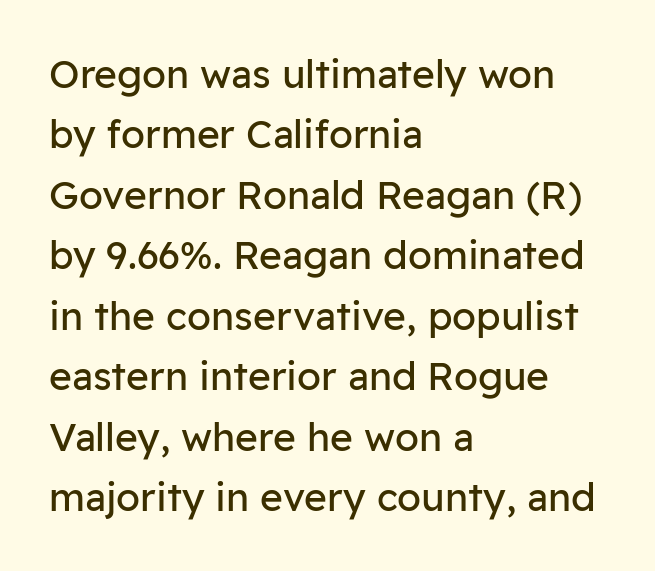
Q: Is the text bold? A: No.
Q: Is the text italic (slanted)? A: No, it is upright.
Q: Is the typeface a serif or a sans-serif typeface? A: Sans-serif.
Q: Is the text underlined? A: No.
Q: How is the paragraph aligned? A: Left-aligned.
Q: Is the spacing between letters normal or unusually wide? A: Normal.
Q: Is the spacing between lines tight, normal or loose? A: Normal.
Q: Width (condensed, normal, or wide)? A: Normal.
Q: Stroke contrast? A: Low.
Q: x-height? A: Medium.
Q: Monospaced? A: No.
